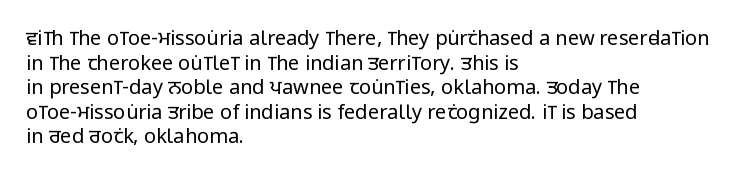
{"italic": "no", "bold": "no", "underline": "no", "align": "left", "line_spacing_ratio": 1.23, "letter_spacing": "normal", "letter_spacing_em": 0.0, "glyph_px": 20}
